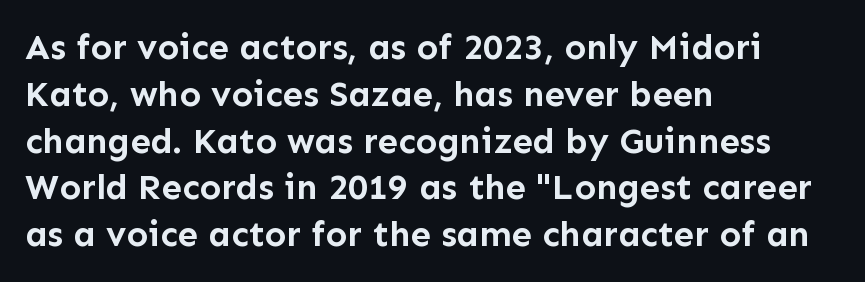
These lines are rendered in a variable-pitch font. Rendered with straight, roman letterforms. Layout note: lines flush left. Honestly, the letter spacing is just normal — you wouldn't notice it. Does the type have serifs? No, each stem ends abruptly. The passage shown is not underscored anywhere.
